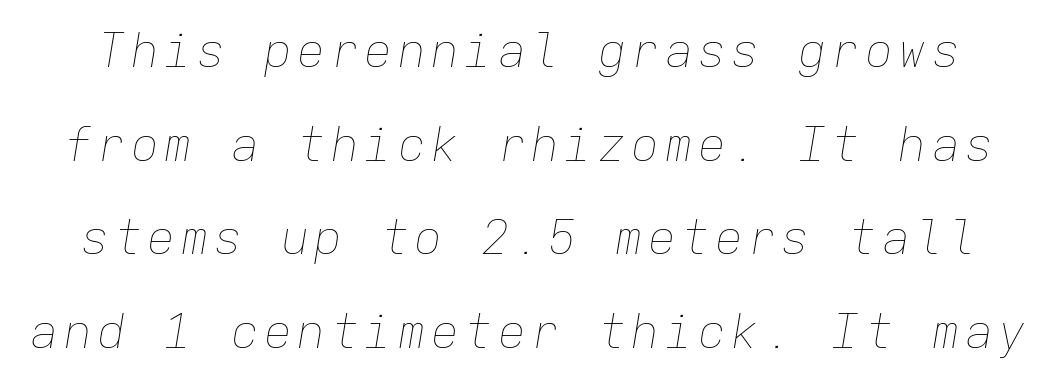
The words here are not underlined. Stems here are at most as thick as an everyday book face. The font's italic variant was chosen for this text. Monospaced: the letters line up in strict vertical columns. Regarding leading, the lines here are spaced well apart.
